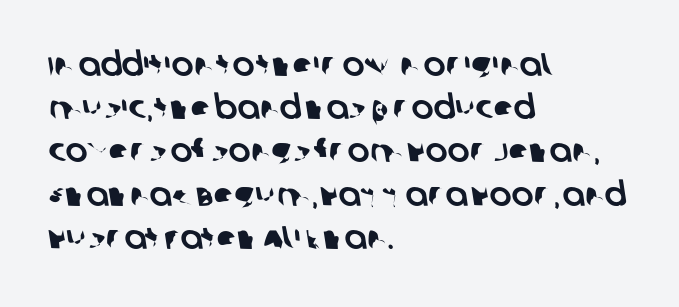
Nobody touched the tracking dial on this one. I'd call this a sans setting — the letters go barefoot. These lines are rendered in a variable-pitch font. This block has exactly the height ordinary leading produces. Compared with a centered layout, this one pins lines to the left instead.
